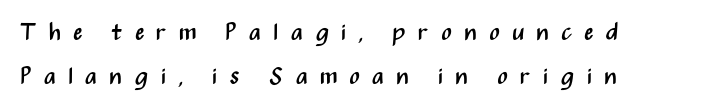
{"italic": "no", "bold": "no", "underline": "no", "line_spacing_ratio": 1.82, "letter_spacing": "wide", "letter_spacing_em": 0.5, "glyph_px": 24}
